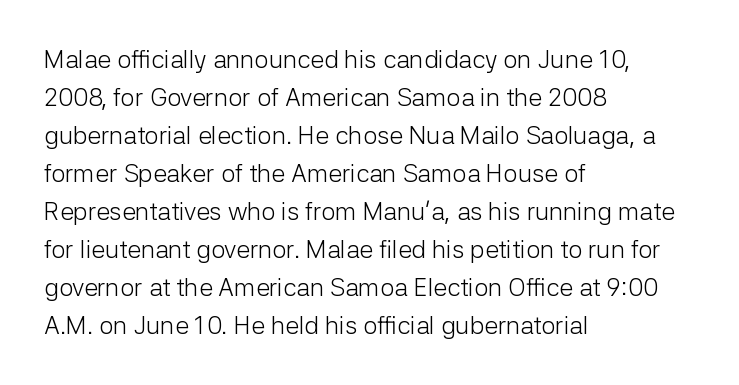
Q: Is the text bold? A: No.
Q: Is the text italic (slanted)? A: No, it is upright.
Q: Is the text underlined? A: No.
Q: How is the paragraph aligned? A: Left-aligned.
Q: Is the spacing between letters normal or unusually wide? A: Normal.
Q: Is the spacing between lines tight, normal or loose? A: Normal.
